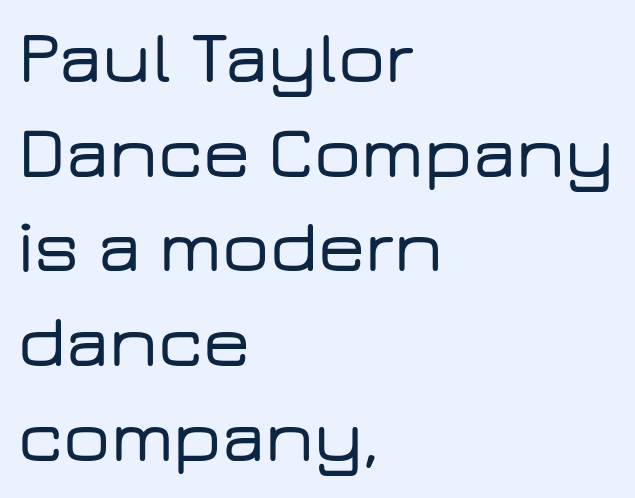
{"serif": "no", "italic": "no", "width": "wide", "stroke_contrast": "low", "x_height": "medium", "monospaced": "no", "underline": "no", "align": "left", "line_spacing": "normal", "line_spacing_ratio": 1.28, "letter_spacing": "normal", "letter_spacing_em": 0.0, "glyph_px": 74}
